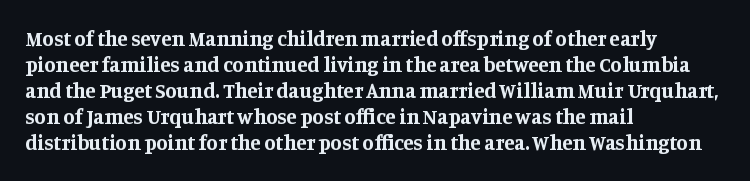
{"italic": "no", "bold": "yes", "underline": "no", "align": "left", "line_spacing_ratio": 1.24, "letter_spacing": "normal", "letter_spacing_em": 0.0, "glyph_px": 21}
